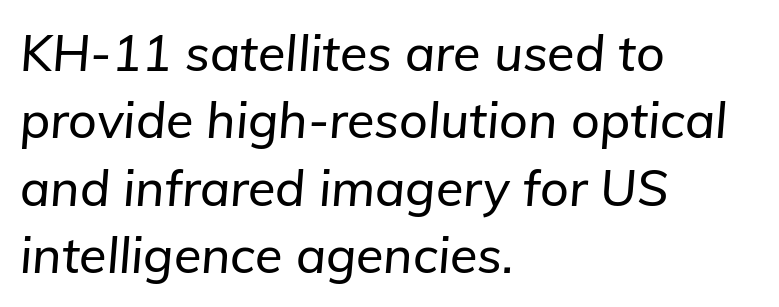
The image shows 50 px text type, italic (leaning right); set left-aligned, normal line spacing (1.35x), normal letter spacing, not underlined; low stroke contrast and a medium x-height.
